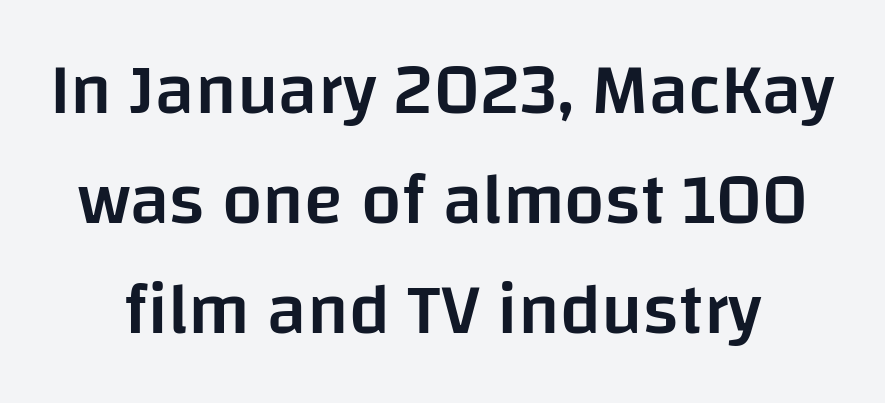
Here the glyphs are tracked normally, forming tight word shapes. Posture: vertical. Underlining? Definitely not there. The designer left line spacing at the default. Weight: semibold (demi).
